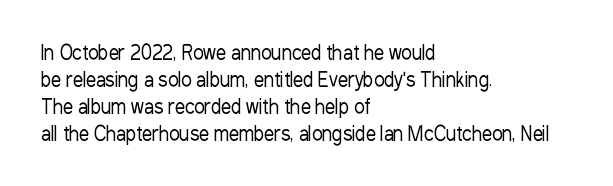
Q: Is the text bold? A: No.
Q: Is the text italic (slanted)? A: No, it is upright.
Q: Is the text underlined? A: No.
Q: How is the paragraph aligned? A: Left-aligned.
Q: Is the spacing between letters normal or unusually wide? A: Normal.
Q: Is the spacing between lines tight, normal or loose? A: Normal.
